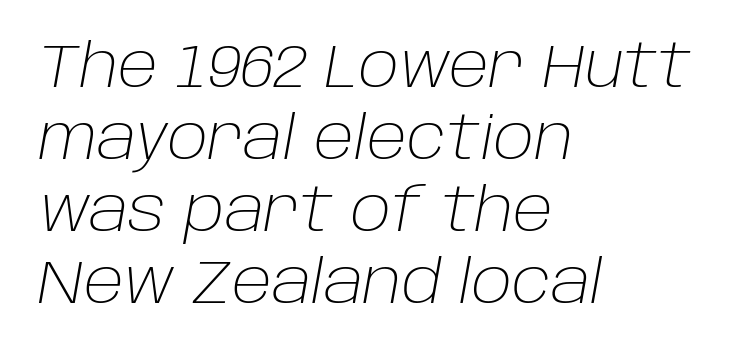
{"italic": "yes", "lean": "right", "slant_degrees": 10, "bold": "no", "weight": "light", "width": "normal", "stroke_contrast": "low", "x_height": "large", "monospaced": "no", "underline": "no", "align": "left", "line_spacing_ratio": 1.2, "letter_spacing": "normal", "letter_spacing_em": 0.0, "glyph_px": 60}
